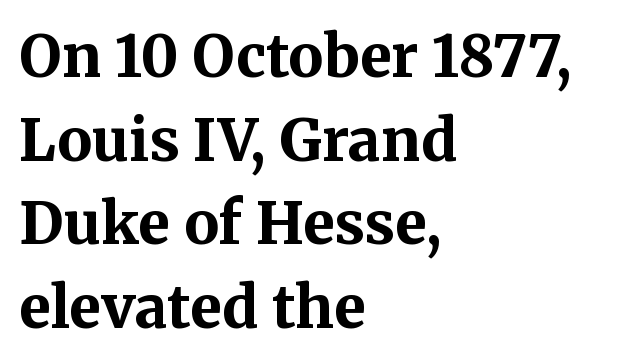
The image shows 58 px bold serif type, upright; set left-aligned, normal line spacing (1.44x), normal letter spacing, not underlined; medium stroke contrast and a medium x-height.
